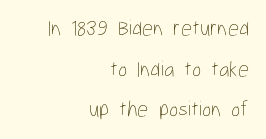
The image shows 22 px text type, upright; set right-aligned, line spacing 1.85x, normal letter spacing, not underlined.
